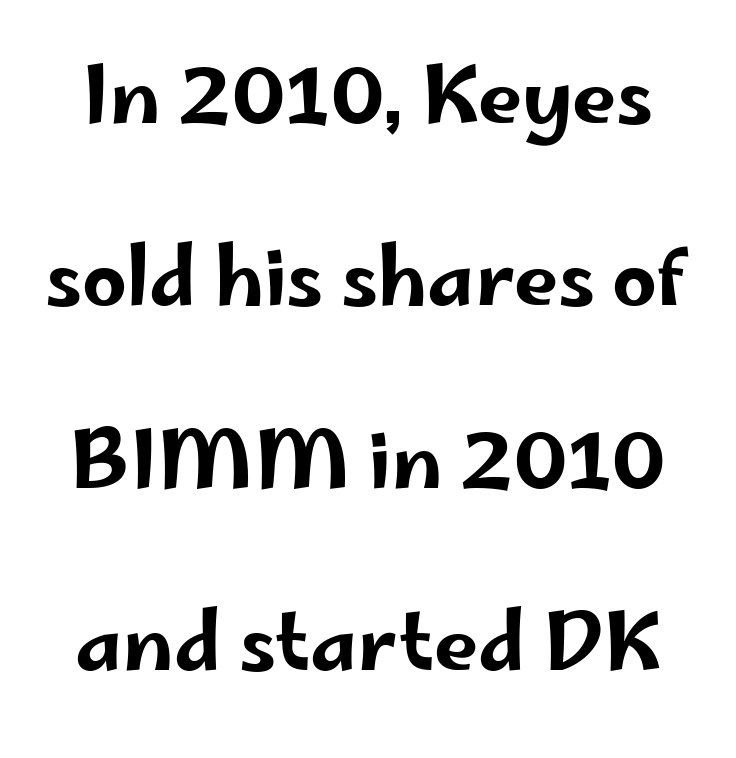
Regarding serifs, this sample does without them. The font's upright variant was chosen for this text. No word sits above an underline. No extra tracking has been applied to these lines. Quick note: interline space is abundant.
